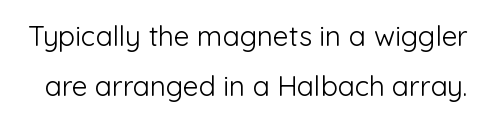
Q: Is the text bold? A: No.
Q: Is the text italic (slanted)? A: No, it is upright.
Q: Is the typeface a serif or a sans-serif typeface? A: Sans-serif.
Q: Is the text underlined? A: No.
Q: Is the spacing between letters normal or unusually wide? A: Normal.
Q: Width (condensed, normal, or wide)? A: Normal.
Q: Stroke contrast? A: Low.
Q: x-height? A: Medium.
Q: Monospaced? A: No.
